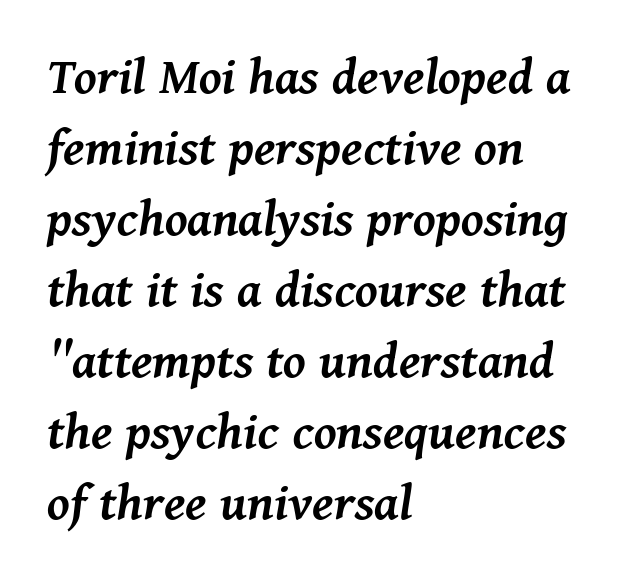
Q: Is the text bold? A: Semi-bold.
Q: Is the text italic (slanted)? A: Yes, it leans right by about 11 degrees.
Q: Is the text underlined? A: No.
Q: How is the paragraph aligned? A: Left-aligned.
Q: Is the spacing between letters normal or unusually wide? A: Normal.
Q: Is the spacing between lines tight, normal or loose? A: Normal.
Q: Width (condensed, normal, or wide)? A: Normal.
Q: Stroke contrast? A: Medium.
Q: x-height? A: Medium.
Q: Monospaced? A: No.
